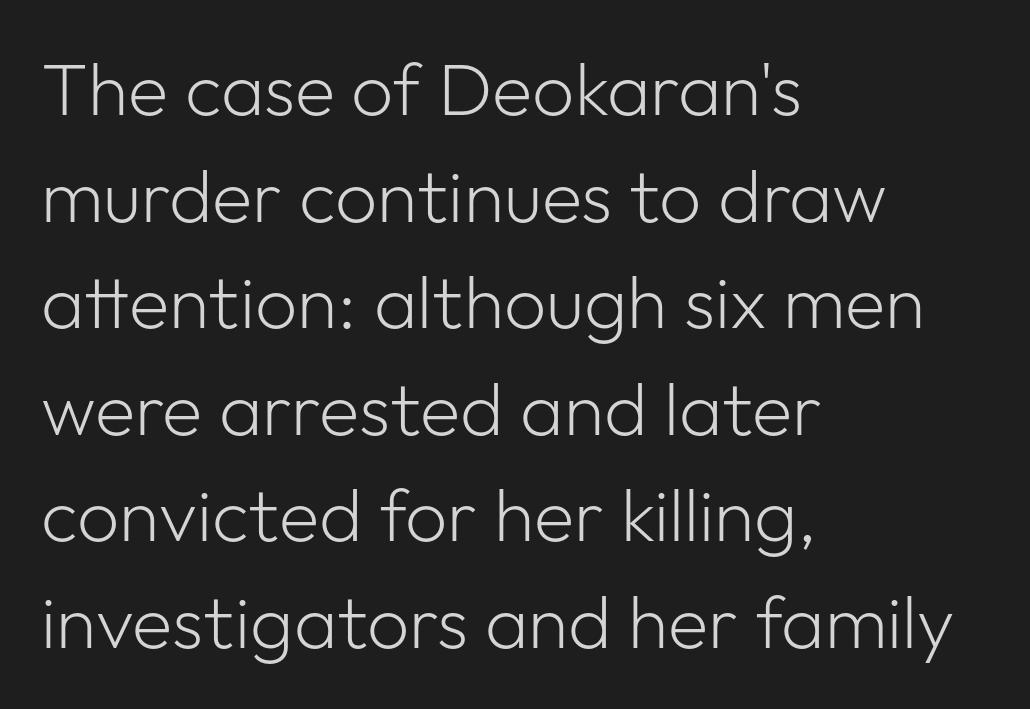
Q: Is the text bold? A: No.
Q: Is the text italic (slanted)? A: No, it is upright.
Q: Is the typeface a serif or a sans-serif typeface? A: Sans-serif.
Q: Is the text underlined? A: No.
Q: How is the paragraph aligned? A: Left-aligned.
Q: Is the spacing between letters normal or unusually wide? A: Normal.
Q: Is the spacing between lines tight, normal or loose? A: Normal.
Q: Width (condensed, normal, or wide)? A: Normal.
Q: Stroke contrast? A: Low.
Q: x-height? A: Medium.
Q: Monospaced? A: No.
